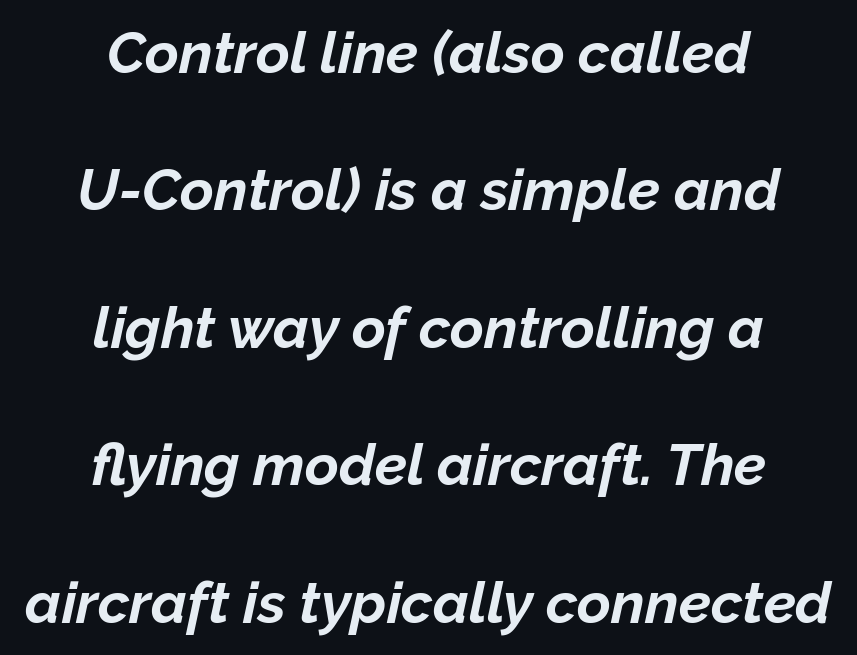
{"italic": "yes", "lean": "right", "slant_degrees": 12, "bold": "yes", "weight": "bold", "width": "normal", "stroke_contrast": "low", "x_height": "medium", "monospaced": "no", "underline": "no", "align": "center", "line_spacing": "loose", "line_spacing_ratio": 2.37, "letter_spacing": "normal", "letter_spacing_em": 0.0, "glyph_px": 58}
